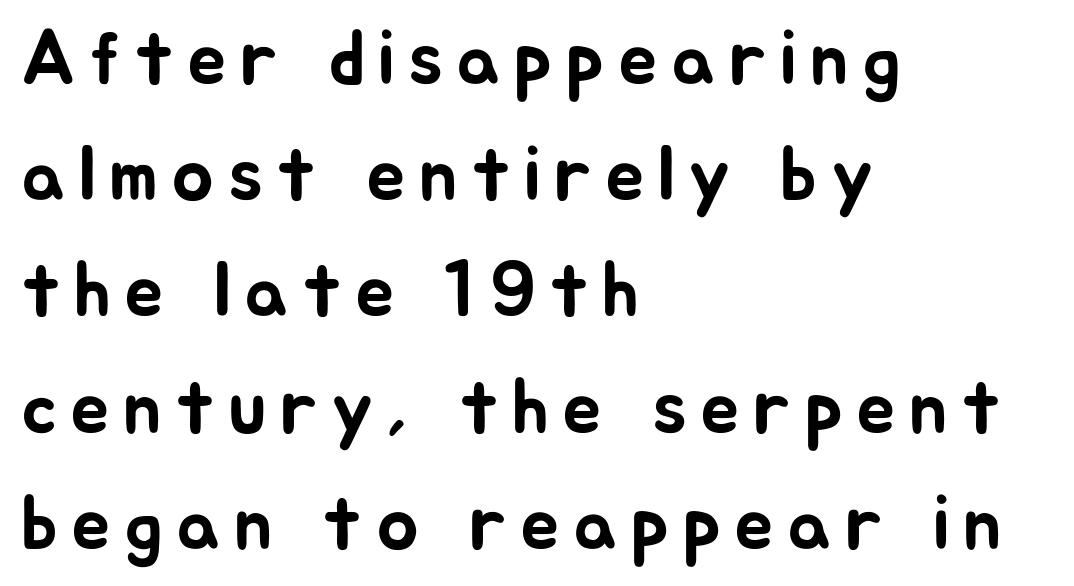
The image shows 78 px sans-serif type, upright; set left-aligned, normal line spacing (1.49x), not underlined; low stroke contrast and a medium x-height.
